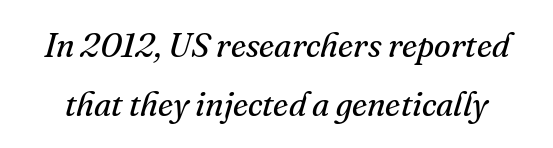
The image shows 34 px regular-weight serif type, italic (leaning right); set line spacing 1.73x, normal letter spacing, not underlined; medium stroke contrast and a small x-height.
